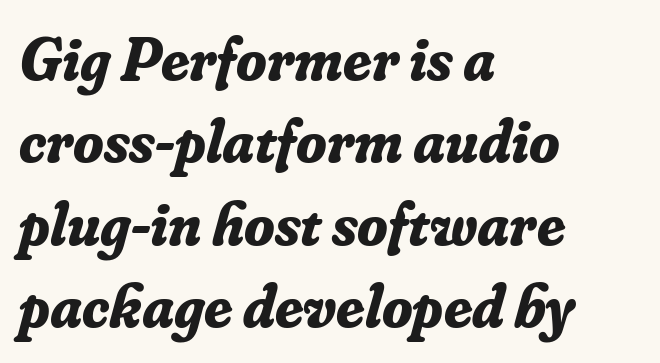
{"serif": "yes", "italic": "yes", "lean": "right", "slant_degrees": 16, "bold": "yes", "weight": "bold", "width": "normal", "stroke_contrast": "low", "x_height": "small", "monospaced": "no", "underline": "no", "align": "left", "line_spacing": "normal", "line_spacing_ratio": 1.33, "letter_spacing": "normal", "letter_spacing_em": 0.0, "glyph_px": 62}
